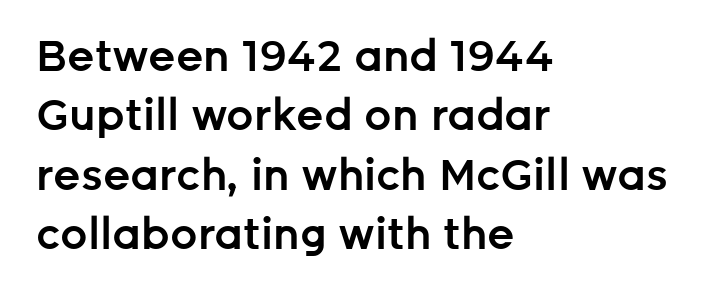
{"serif": "no", "italic": "no", "bold": "semi", "weight": "semibold", "width": "normal", "stroke_contrast": "low", "x_height": "medium", "monospaced": "no", "underline": "no", "align": "left", "line_spacing": "normal", "line_spacing_ratio": 1.38, "letter_spacing": "normal", "letter_spacing_em": 0.0, "glyph_px": 43}
